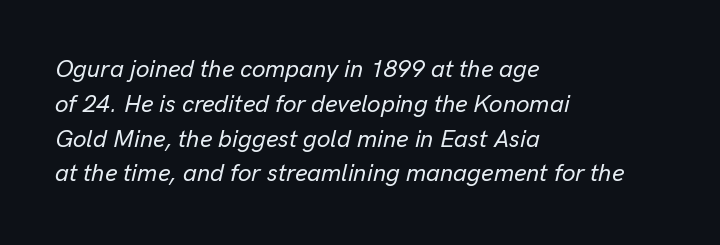
{"italic": "yes", "lean": "right", "slant_degrees": 13, "underline": "no", "align": "left", "line_spacing": "normal", "line_spacing_ratio": 1.45, "letter_spacing": "normal", "letter_spacing_em": 0.0, "glyph_px": 24}
